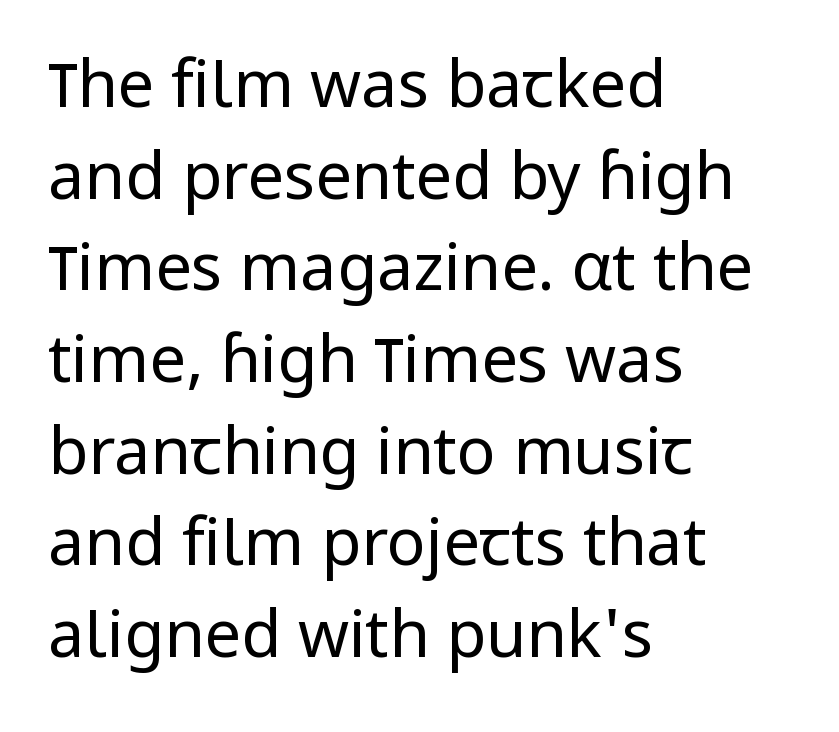
{"serif": "no", "italic": "no", "bold": "no", "weight": "regular", "width": "normal", "stroke_contrast": "low", "x_height": "medium", "monospaced": "no", "underline": "no", "align": "left", "line_spacing": "normal", "line_spacing_ratio": 1.41, "letter_spacing": "normal", "letter_spacing_em": 0.0, "glyph_px": 65}
